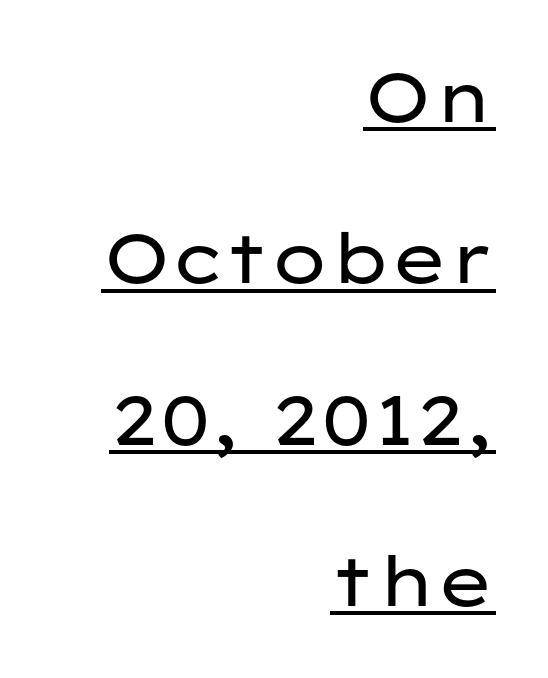
The image shows 69 px regular-weight, wide sans-serif type, upright; set right-aligned, loose line spacing (2.34x), normal letter spacing, underlined; low stroke contrast and a medium x-height.
